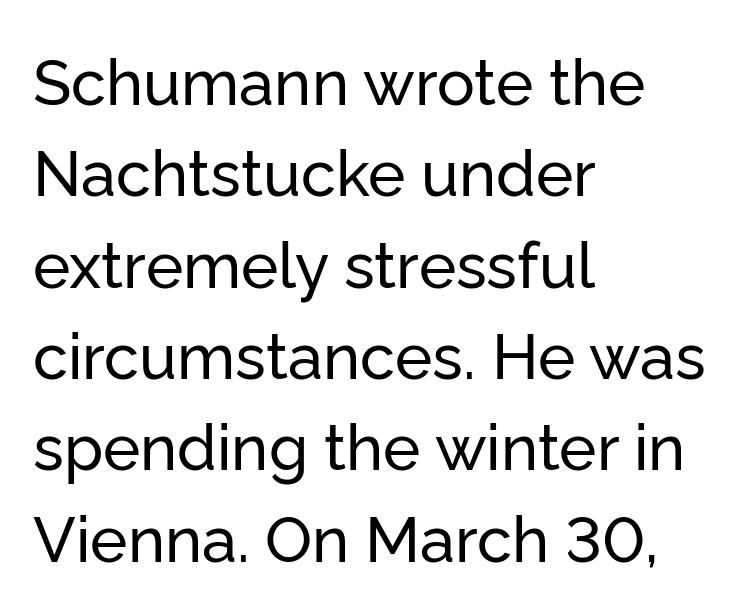
The image shows 63 px sans-serif type, upright; set left-aligned, normal line spacing (1.45x), normal letter spacing, not underlined; low stroke contrast and a medium x-height.
